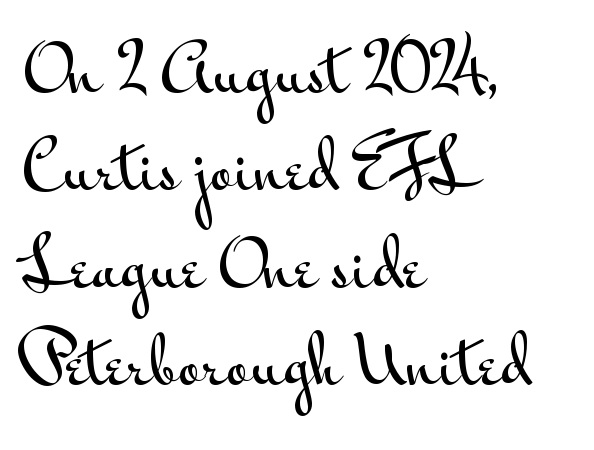
{"serif": "no", "width": "wide", "stroke_contrast": "medium", "x_height": "small", "monospaced": "no", "underline": "no", "align": "left", "line_spacing": "normal", "line_spacing_ratio": 1.52, "letter_spacing": "normal", "letter_spacing_em": 0.0, "glyph_px": 64}
